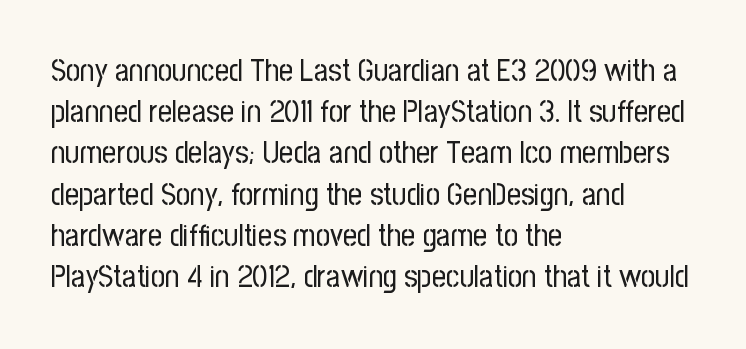
Q: Is the text bold? A: No.
Q: Is the text italic (slanted)? A: No, it is upright.
Q: Is the typeface a serif or a sans-serif typeface? A: Sans-serif.
Q: Is the text underlined? A: No.
Q: How is the paragraph aligned? A: Left-aligned.
Q: Is the spacing between letters normal or unusually wide? A: Normal.
Q: Is the spacing between lines tight, normal or loose? A: Normal.
Q: Width (condensed, normal, or wide)? A: Condensed.
Q: Stroke contrast? A: Low.
Q: x-height? A: Medium.
Q: Monospaced? A: No.
